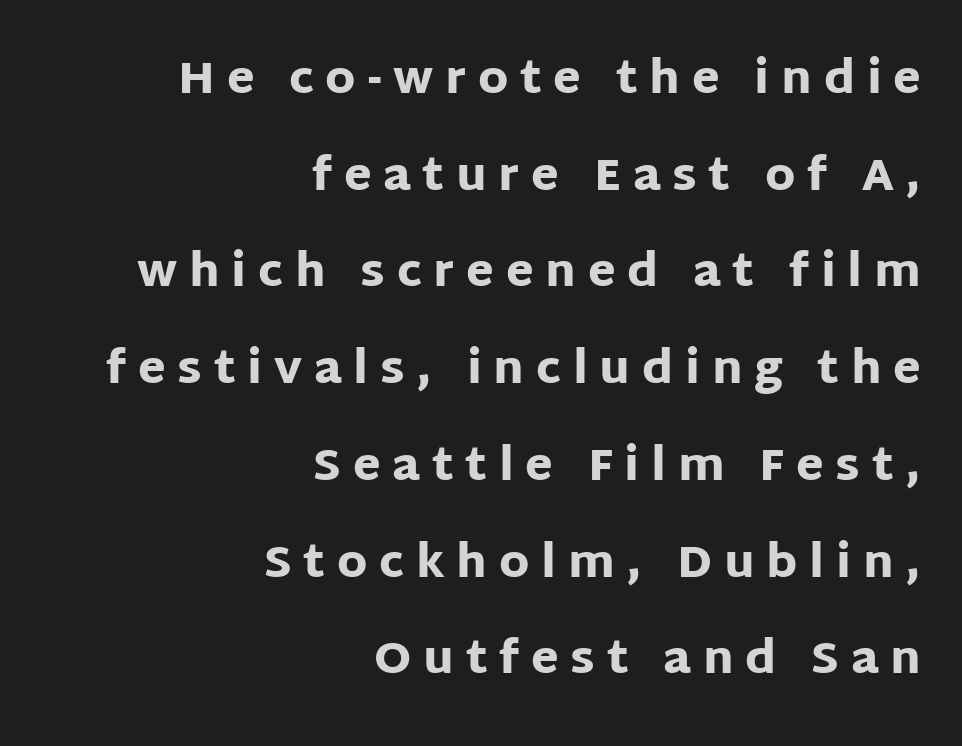
Layout note: lines flush right. Pretty heavy lettering here — definitely bold. The block of text is sparse from top to bottom, with ample space between rows. Quick note: not italic, upright.
